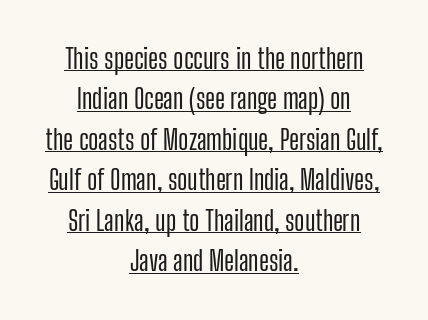
{"italic": "no", "underline": "yes", "align": "center", "line_spacing": "normal", "line_spacing_ratio": 1.5, "letter_spacing": "normal", "letter_spacing_em": 0.0, "glyph_px": 27}
